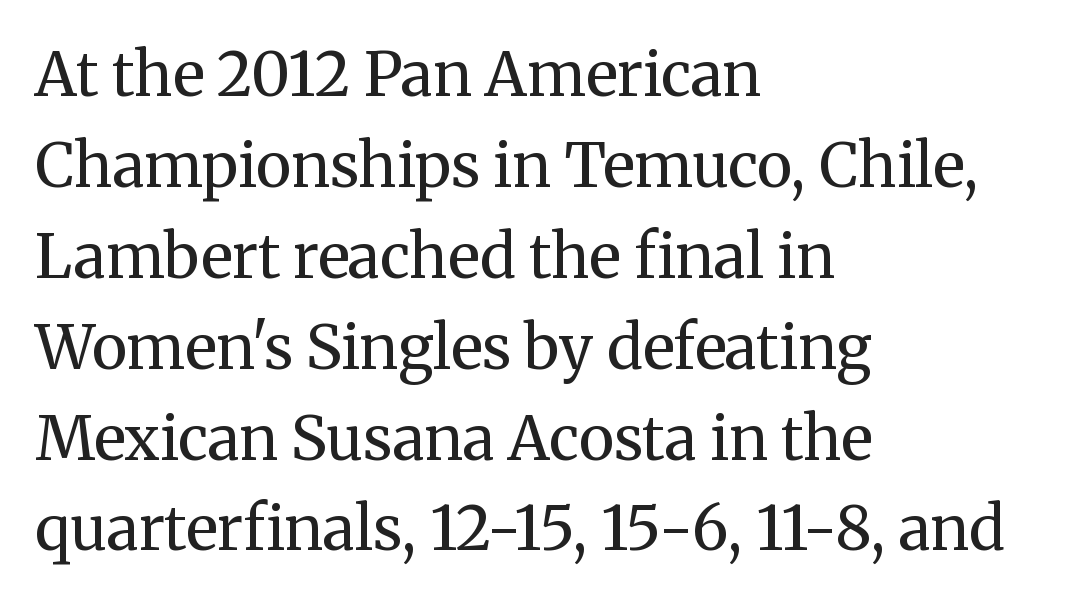
The image shows 61 px regular-weight serif type, upright; set left-aligned, normal line spacing (1.49x), normal letter spacing, not underlined; medium stroke contrast and a medium x-height.
